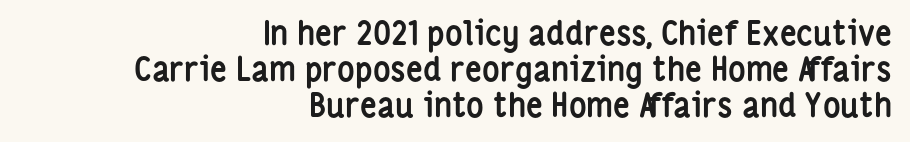
The image shows 33 px semibold, condensed sans-serif type, upright; set right-aligned, tight line spacing (1.09x), normal letter spacing, not underlined; low stroke contrast and a medium x-height.
